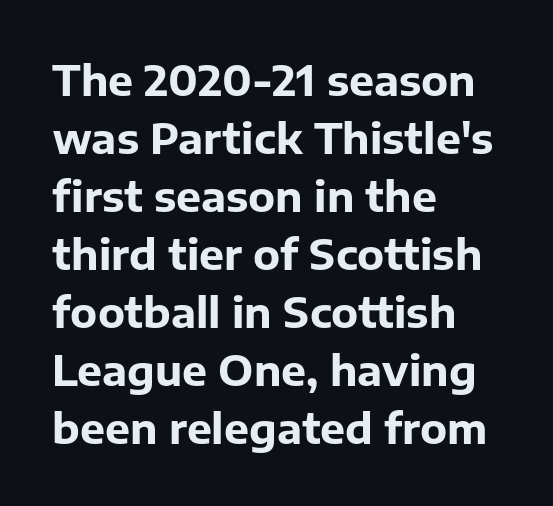
{"serif": "no", "italic": "no", "bold": "yes", "weight": "bold", "width": "normal", "stroke_contrast": "low", "x_height": "medium", "monospaced": "no", "underline": "no", "align": "left", "line_spacing": "normal", "line_spacing_ratio": 1.38, "letter_spacing": "normal", "letter_spacing_em": 0.0, "glyph_px": 42}
